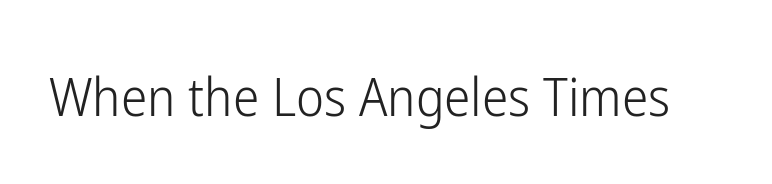
{"serif": "no", "italic": "no", "bold": "no", "weight": "light", "width": "condensed", "stroke_contrast": "low", "x_height": "medium", "monospaced": "no", "underline": "no", "letter_spacing": "normal", "letter_spacing_em": 0.0, "glyph_px": 53}
